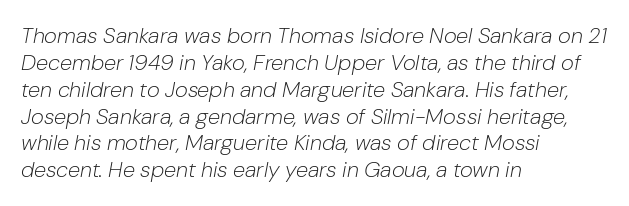
{"italic": "yes", "lean": "right", "slant_degrees": 10, "bold": "no", "underline": "no", "align": "left", "line_spacing_ratio": 1.22, "letter_spacing": "normal", "letter_spacing_em": 0.0, "glyph_px": 22}
